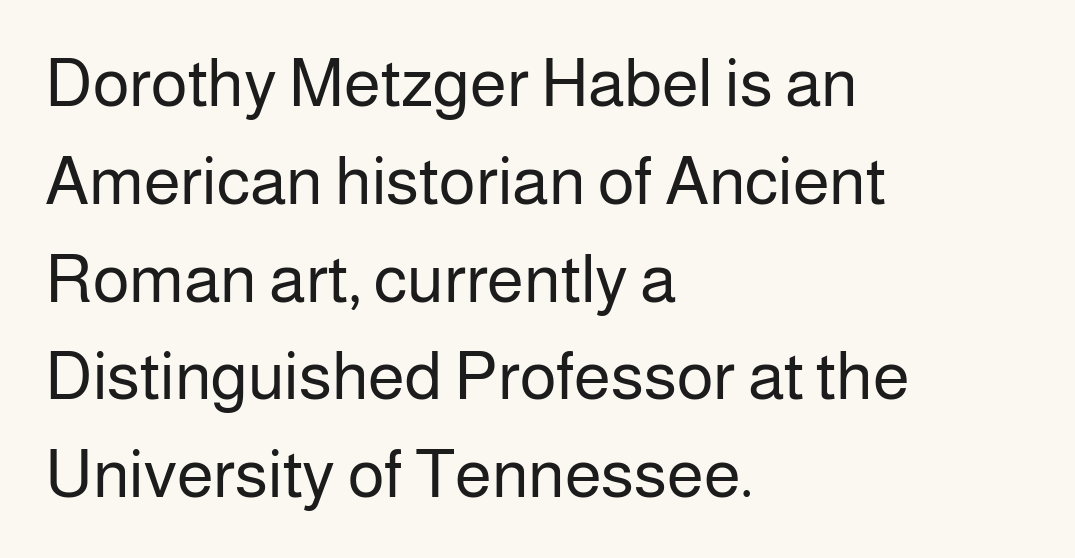
Q: Is the text bold? A: No.
Q: Is the text italic (slanted)? A: No, it is upright.
Q: Is the typeface a serif or a sans-serif typeface? A: Sans-serif.
Q: Is the text underlined? A: No.
Q: How is the paragraph aligned? A: Left-aligned.
Q: Is the spacing between letters normal or unusually wide? A: Normal.
Q: Is the spacing between lines tight, normal or loose? A: Normal.
Q: Width (condensed, normal, or wide)? A: Normal.
Q: Stroke contrast? A: Low.
Q: x-height? A: Medium.
Q: Monospaced? A: No.
